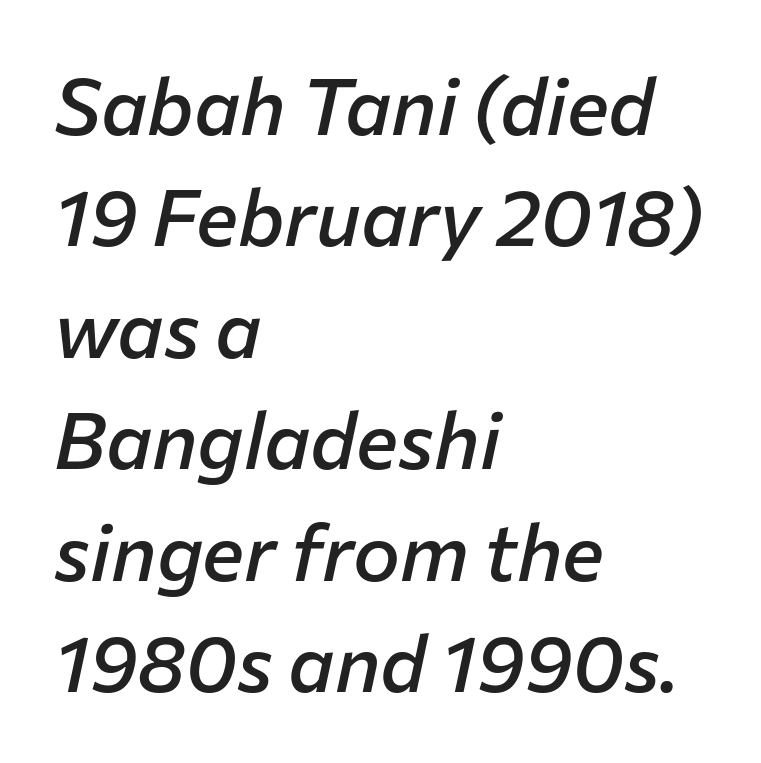
{"italic": "yes", "lean": "right", "slant_degrees": 12, "bold": "semi", "weight": "semibold", "width": "normal", "stroke_contrast": "low", "x_height": "medium", "monospaced": "no", "underline": "no", "align": "left", "line_spacing": "normal", "line_spacing_ratio": 1.41, "letter_spacing": "normal", "letter_spacing_em": 0.0, "glyph_px": 79}
